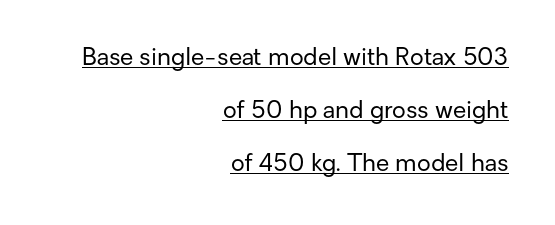
The image shows 24 px text type, upright; set right-aligned, loose line spacing (2.21x), normal letter spacing, underlined.
